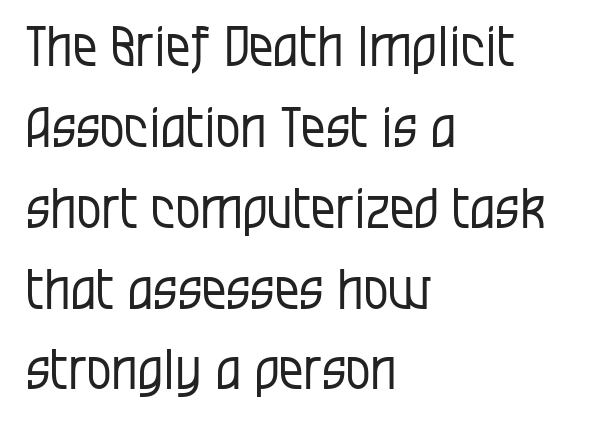
The image shows 55 px regular-weight, condensed sans-serif type, upright; set left-aligned, normal line spacing (1.47x), normal letter spacing, not underlined; low stroke contrast and a large x-height.
